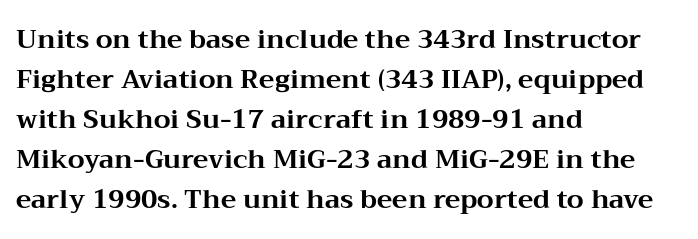
Q: Is the text bold? A: Yes.
Q: Is the text italic (slanted)? A: No, it is upright.
Q: Is the text underlined? A: No.
Q: How is the paragraph aligned? A: Left-aligned.
Q: Is the spacing between letters normal or unusually wide? A: Normal.
Q: Is the spacing between lines tight, normal or loose? A: Normal.
